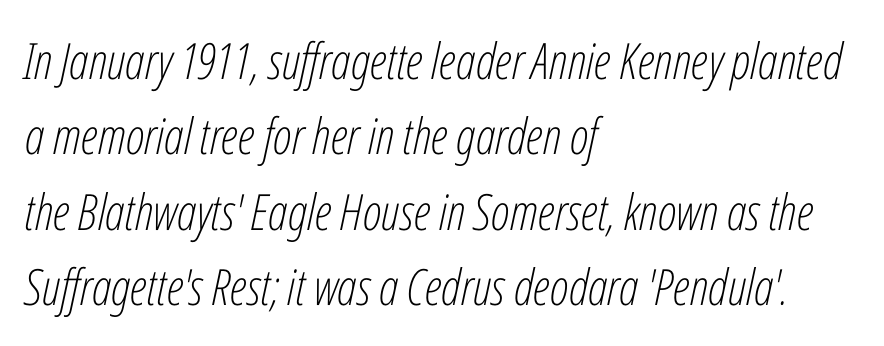
The image shows 50 px light, condensed type, italic (leaning right); set left-aligned, normal line spacing (1.51x), normal letter spacing, not underlined; low stroke contrast and a medium x-height.
